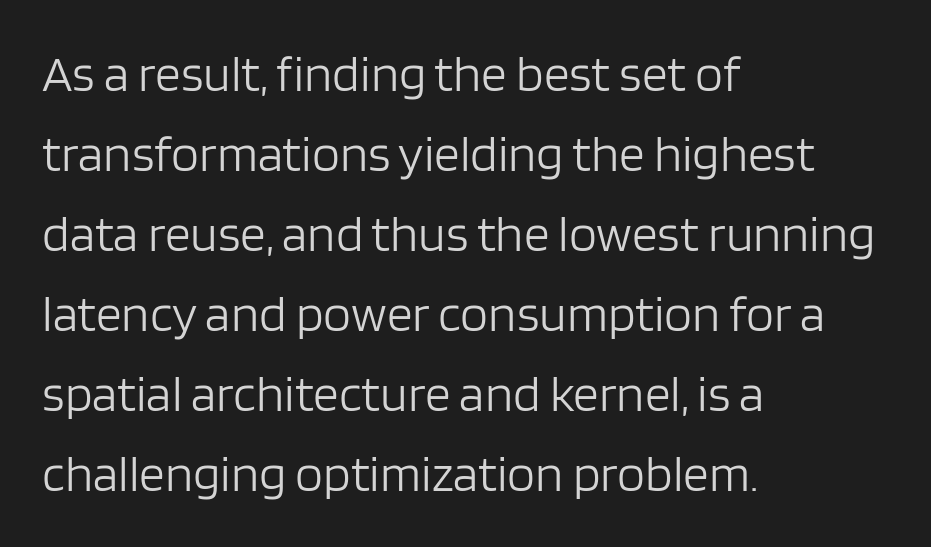
Q: Is the text bold? A: No.
Q: Is the text italic (slanted)? A: No, it is upright.
Q: Is the typeface a serif or a sans-serif typeface? A: Sans-serif.
Q: Is the text underlined? A: No.
Q: How is the paragraph aligned? A: Left-aligned.
Q: Is the spacing between letters normal or unusually wide? A: Normal.
Q: Is the spacing between lines tight, normal or loose? A: Normal.
Q: Width (condensed, normal, or wide)? A: Normal.
Q: Stroke contrast? A: Low.
Q: x-height? A: Large.
Q: Monospaced? A: No.
